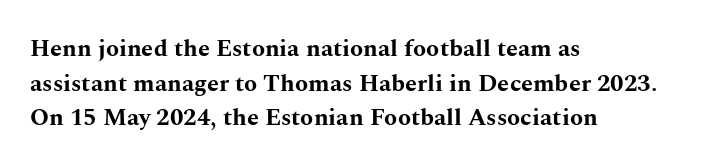
{"italic": "no", "bold": "yes", "underline": "no", "align": "left", "line_spacing": "normal", "line_spacing_ratio": 1.44, "letter_spacing": "normal", "letter_spacing_em": 0.0, "glyph_px": 24}
